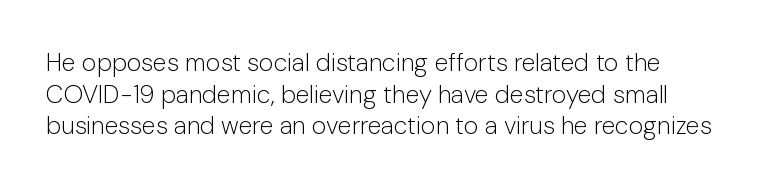
Q: Is the text bold? A: No.
Q: Is the text italic (slanted)? A: No, it is upright.
Q: Is the text underlined? A: No.
Q: Is the spacing between letters normal or unusually wide? A: Normal.
Q: Is the spacing between lines tight, normal or loose? A: Normal.
